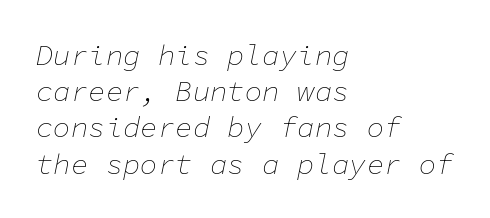
A normal amount of white space separates one row of letters from the next. The rendering keeps characters at their native spacing. If you drew a line through each stem, it would be angled. Check the space under the baseline: it is left empty. Every character here occupies the same horizontal width, giving the sample a typewriter-like rhythm. Teacher's note: observe the even left margin — that is flush-left alignment.
